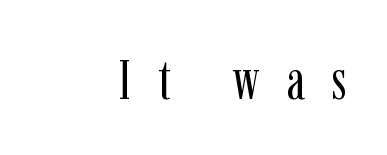
The image shows 55 px regular-weight, condensed serif type, upright; set right-aligned, unusually wide letter spacing (+0.49 em), not underlined; low stroke contrast and a medium x-height.
